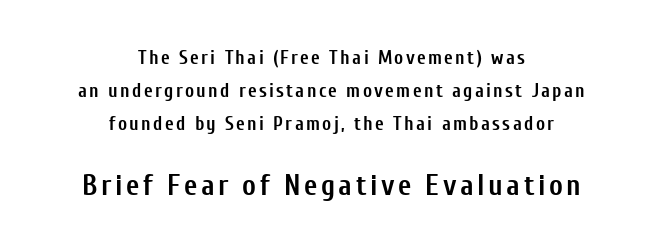
The image shows 29 px semibold, condensed sans-serif type, upright; set centered, line spacing 1.73x, not underlined; the second (bottom) block is 1.53x larger; low stroke contrast and a medium x-height.
